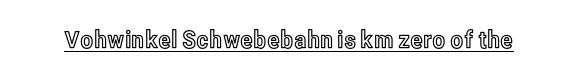
{"italic": "no", "underline": "yes", "letter_spacing": "normal", "letter_spacing_em": 0.0, "glyph_px": 24}
